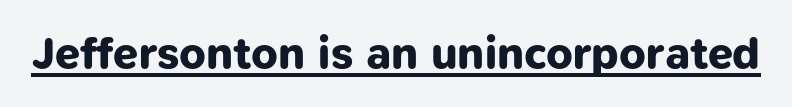
The image shows 45 px bold sans-serif type; set normal letter spacing, underlined; low stroke contrast and a medium x-height.
